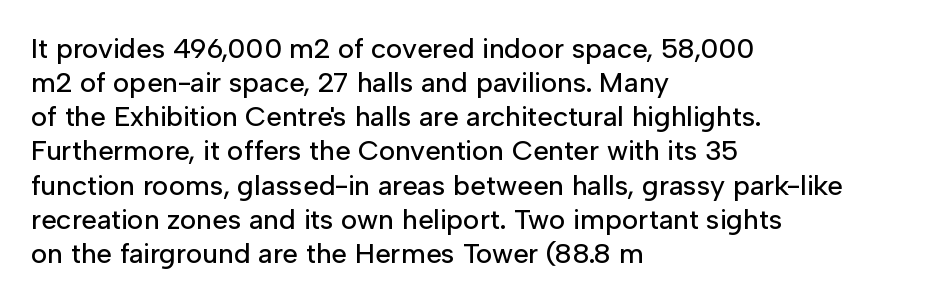
Q: Is the text italic (slanted)? A: No, it is upright.
Q: Is the typeface a serif or a sans-serif typeface? A: Sans-serif.
Q: Is the text underlined? A: No.
Q: How is the paragraph aligned? A: Left-aligned.
Q: Is the spacing between letters normal or unusually wide? A: Normal.
Q: Width (condensed, normal, or wide)? A: Normal.
Q: Stroke contrast? A: Low.
Q: x-height? A: Medium.
Q: Monospaced? A: No.
